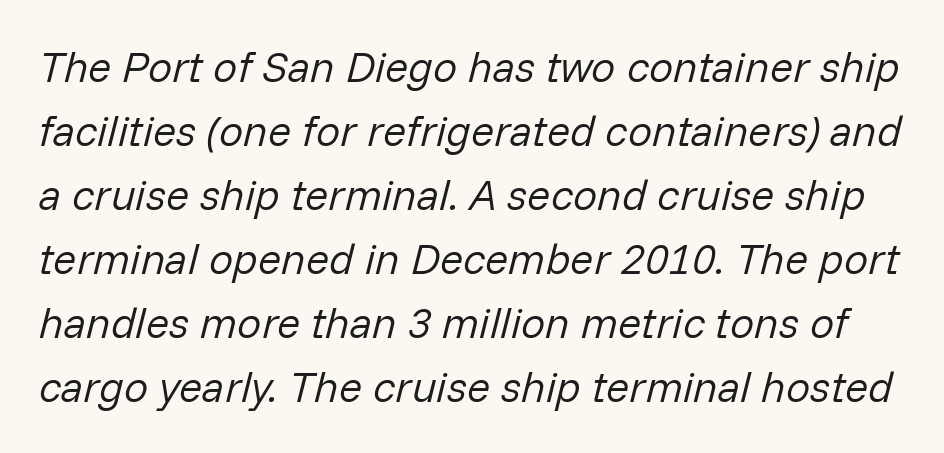
Q: Is the text bold? A: No.
Q: Is the text italic (slanted)? A: Yes, it leans right by about 14 degrees.
Q: Is the text underlined? A: No.
Q: Is the spacing between letters normal or unusually wide? A: Normal.
Q: Is the spacing between lines tight, normal or loose? A: Normal.
Q: Width (condensed, normal, or wide)? A: Normal.
Q: Stroke contrast? A: Low.
Q: x-height? A: Medium.
Q: Monospaced? A: No.
